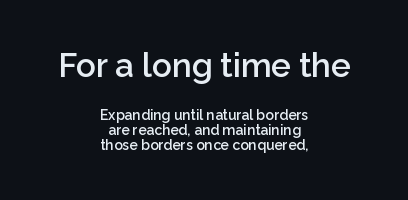
The image shows 33 px semibold sans-serif type, upright; set centered, tight line spacing (1.06x), normal letter spacing, not underlined; the first (top) block is 2.36x larger; low stroke contrast and a medium x-height.
